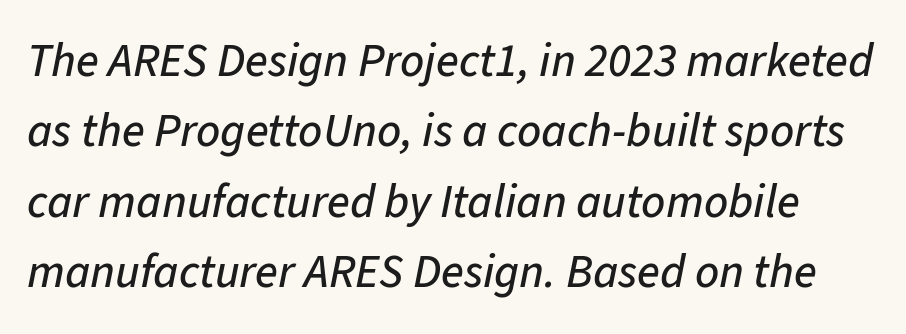
Q: Is the text italic (slanted)? A: Yes, it leans right by about 11 degrees.
Q: Is the text underlined? A: No.
Q: Is the spacing between letters normal or unusually wide? A: Normal.
Q: Is the spacing between lines tight, normal or loose? A: Normal.
Q: Width (condensed, normal, or wide)? A: Normal.
Q: Stroke contrast? A: Low.
Q: x-height? A: Medium.
Q: Monospaced? A: No.
